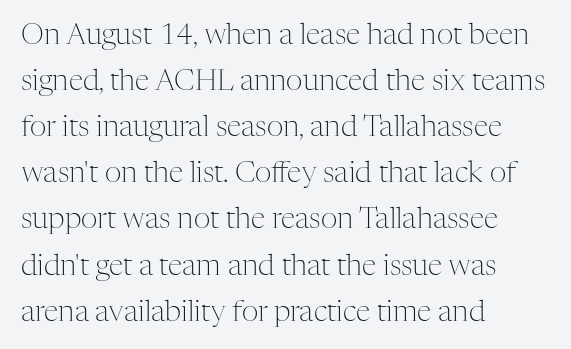
The lines are quadded left. The space directly below the letters is spotless. Italic: no, the glyphs are upright roman. Weight: in the light-to-regular range. The block of text has a typical density, with ordinary space between rows. This rendering employs a face with finishing strokes, i.e., a serif.
